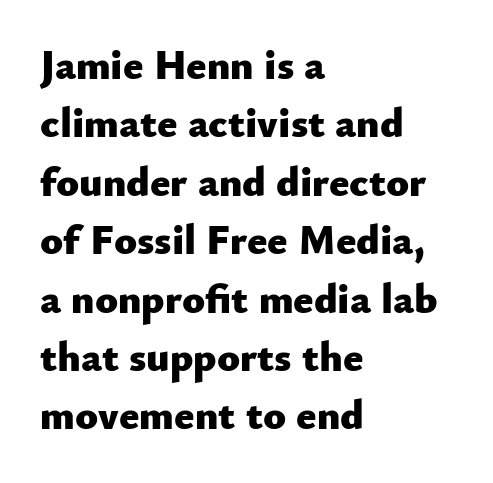
Q: Is the text bold? A: Yes.
Q: Is the text italic (slanted)? A: No, it is upright.
Q: Is the typeface a serif or a sans-serif typeface? A: Sans-serif.
Q: Is the text underlined? A: No.
Q: How is the paragraph aligned? A: Left-aligned.
Q: Is the spacing between letters normal or unusually wide? A: Normal.
Q: Is the spacing between lines tight, normal or loose? A: Normal.
Q: Width (condensed, normal, or wide)? A: Normal.
Q: Stroke contrast? A: Low.
Q: x-height? A: Small.
Q: Monospaced? A: No.
